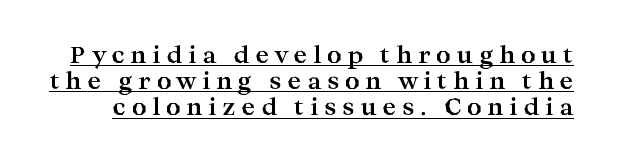
The image shows 23 px bold type, upright; set tight line spacing (1.14x), unusually wide letter spacing (+0.25 em), underlined.
